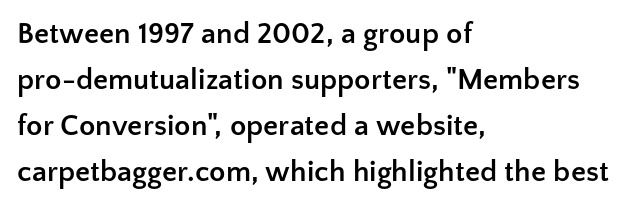
The passage shown is typeset with a sans-serif family. Which margin do the lines hug? The left one — the right edge is uneven. A normal amount of white space separates one row of letters from the next. The string is rendered with underlining switched off. The typesetting leans heavy: a genuine bold. Letter spacing: default.
